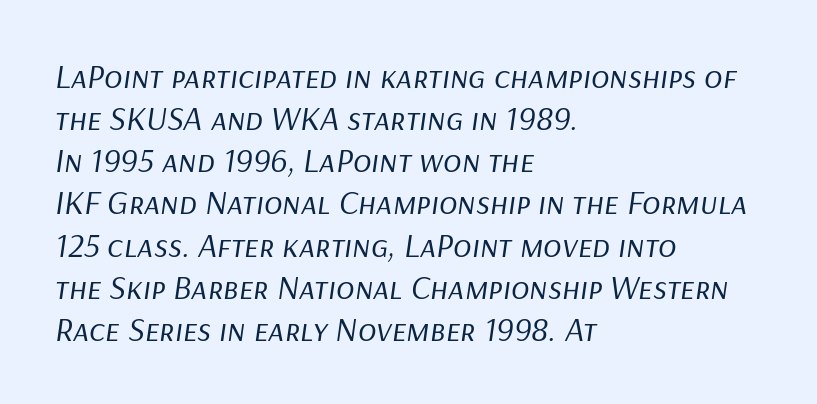
The image shows 34 px regular-weight type, italic (leaning right); set left-aligned, line spacing 1.24x, normal letter spacing, not underlined; low stroke contrast and a medium x-height.
